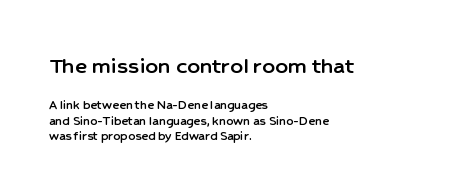
Q: Is the text italic (slanted)? A: No, it is upright.
Q: Is the text underlined? A: No.
Q: How is the paragraph aligned? A: Left-aligned.
Q: Is the spacing between letters normal or unusually wide? A: Normal.
Q: Is the spacing between lines tight, normal or loose? A: Tight.
Q: Which block of text is set in a larger size, the first (top) or the second (bottom)? A: The first (top) one.
